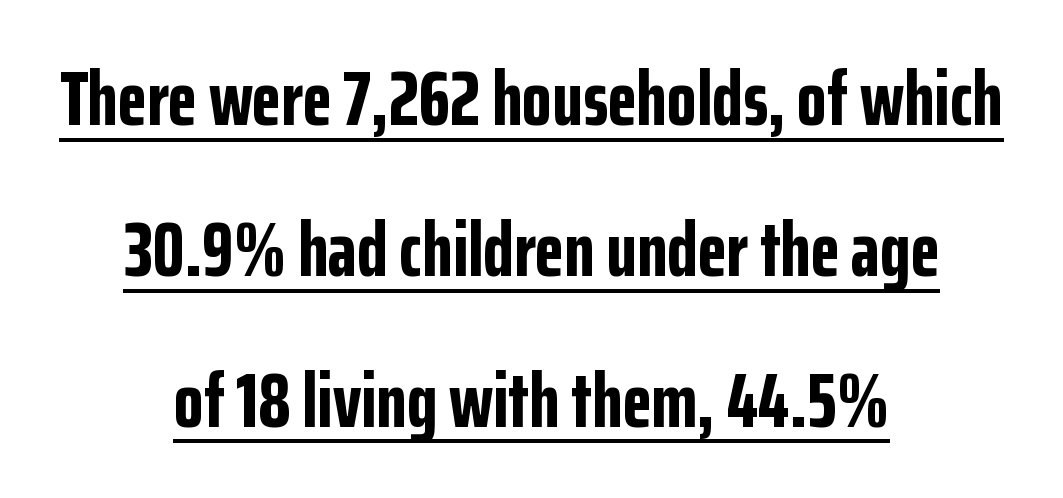
Q: Is the text bold? A: Yes.
Q: Is the text italic (slanted)? A: No, it is upright.
Q: Is the typeface a serif or a sans-serif typeface? A: Sans-serif.
Q: Is the text underlined? A: Yes.
Q: How is the paragraph aligned? A: Centered.
Q: Is the spacing between letters normal or unusually wide? A: Normal.
Q: Is the spacing between lines tight, normal or loose? A: Loose.
Q: Width (condensed, normal, or wide)? A: Condensed.
Q: Stroke contrast? A: Low.
Q: x-height? A: Medium.
Q: Monospaced? A: No.
